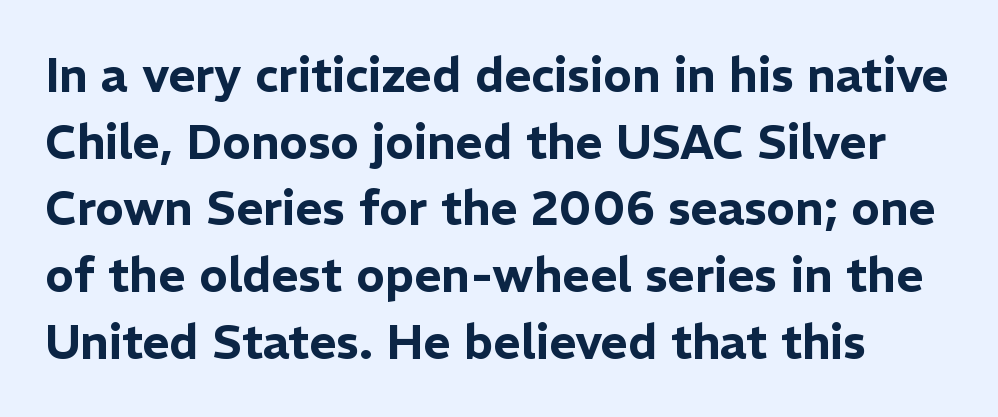
You can tell it's not italic because the verticals are truly vertical. Honestly, the letter spacing is just normal — you wouldn't notice it. The rendering uses natural spacing where letterforms have individual widths. Examine the stroke ends and you'll find no serifs.
